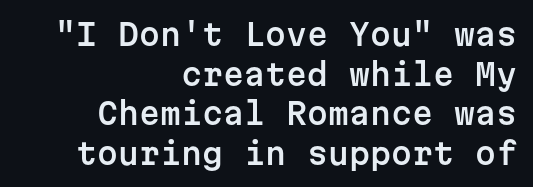
Horizontally, the lines are justified to the trailing edge only. Check the space under the baseline: it is left empty. The font's upright variant was chosen for this text. One glance says typical: line gaps are just what's usual. The face used here is monospaced, like something from a code editor.
